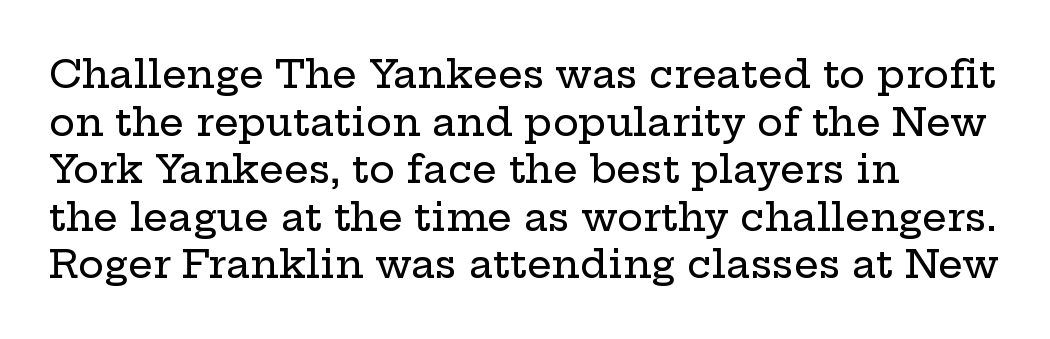
Upright lettering throughout. The gap between lines stays unmarked. Each letter keeps its own natural width here, so spacing adapts to shape. What stands out about the letter spacing? Nothing — it is the standard amount. The designer went with a serif here, giving each stem small feet.
